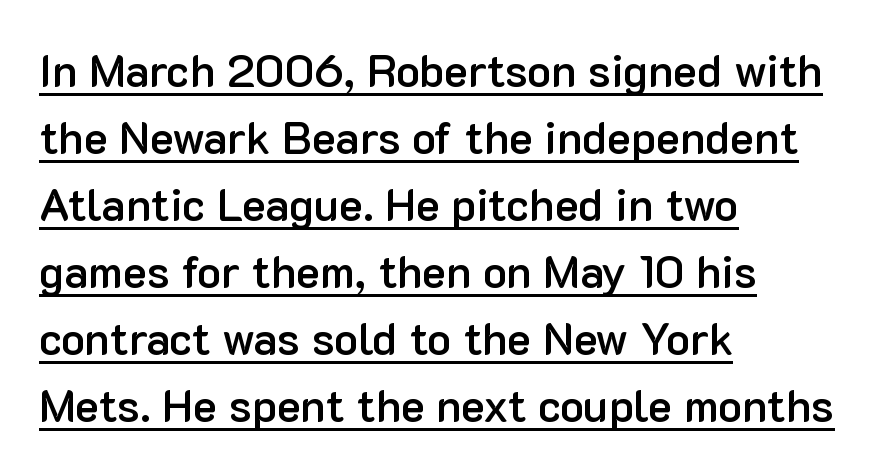
The image shows 45 px semibold sans-serif type, upright; set left-aligned, normal line spacing (1.49x), normal letter spacing, underlined; low stroke contrast and a medium x-height.
